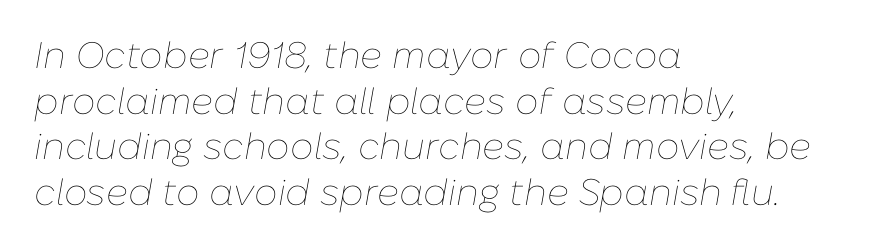
{"italic": "yes", "lean": "right", "slant_degrees": 10, "bold": "no", "weight": "thin", "width": "normal", "stroke_contrast": "low", "x_height": "medium", "monospaced": "no", "underline": "no", "align": "left", "line_spacing_ratio": 1.23, "letter_spacing": "normal", "letter_spacing_em": 0.0, "glyph_px": 37}
